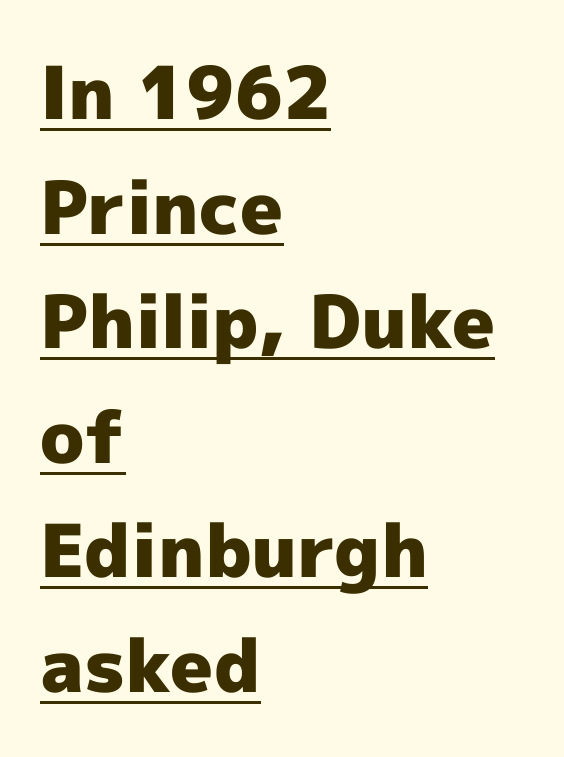
Q: Is the text bold? A: Yes.
Q: Is the text italic (slanted)? A: No, it is upright.
Q: Is the typeface a serif or a sans-serif typeface? A: Sans-serif.
Q: Is the text underlined? A: Yes.
Q: How is the paragraph aligned? A: Left-aligned.
Q: Is the spacing between letters normal or unusually wide? A: Normal.
Q: Is the spacing between lines tight, normal or loose? A: Normal.
Q: Width (condensed, normal, or wide)? A: Normal.
Q: x-height? A: Medium.
Q: Monospaced? A: No.
